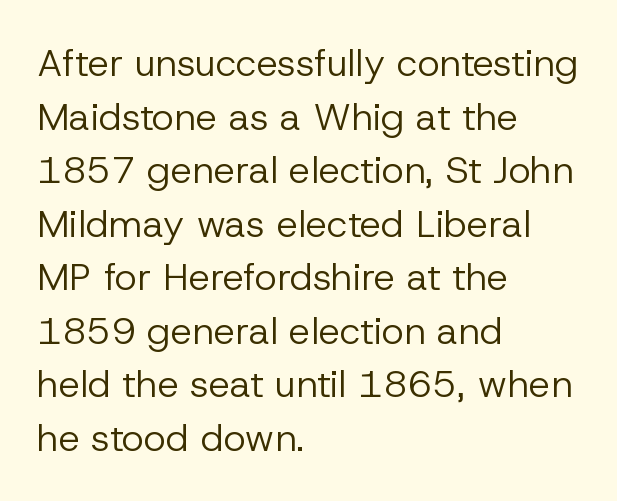
The image shows 38 px regular-weight sans-serif type, upright; set left-aligned, normal line spacing (1.41x), normal letter spacing, not underlined; low stroke contrast and a medium x-height.
